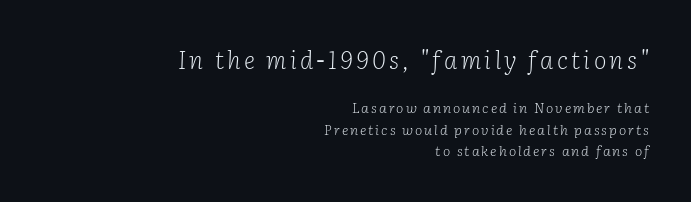
Reading down the block, your eye finds every line finishing at a fixed right position. Leading matches the norm, producing a regular column. The letters look calm and open, with moderate or lighter stems. In terms of posture, this sample is oblique. The space directly below the letters is spotless. Note: larger setting up top, smaller setting below.
